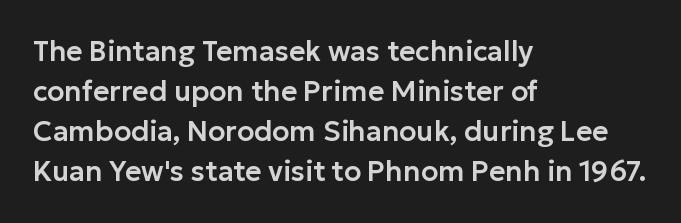
Q: Is the text italic (slanted)? A: No, it is upright.
Q: Is the typeface a serif or a sans-serif typeface? A: Sans-serif.
Q: Is the text underlined? A: No.
Q: How is the paragraph aligned? A: Left-aligned.
Q: Is the spacing between letters normal or unusually wide? A: Normal.
Q: Is the spacing between lines tight, normal or loose? A: Normal.
Q: Width (condensed, normal, or wide)? A: Normal.
Q: Stroke contrast? A: Low.
Q: x-height? A: Medium.
Q: Monospaced? A: No.
